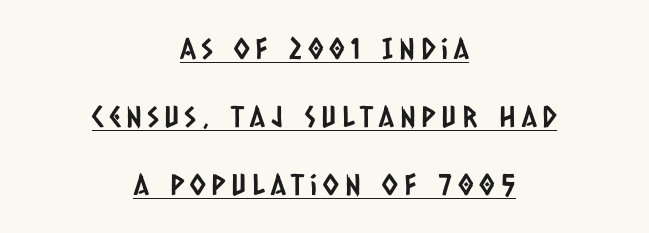
This rendering widens character spacing well past its baseline value. Vertically, the passage feels expansive, rows floating well apart. Like a heading marked for emphasis, these lines bear an underscore. What kind of face is this? One without serifs — a sans. Horizontal alignment here is central, giving a formal, balanced look.
